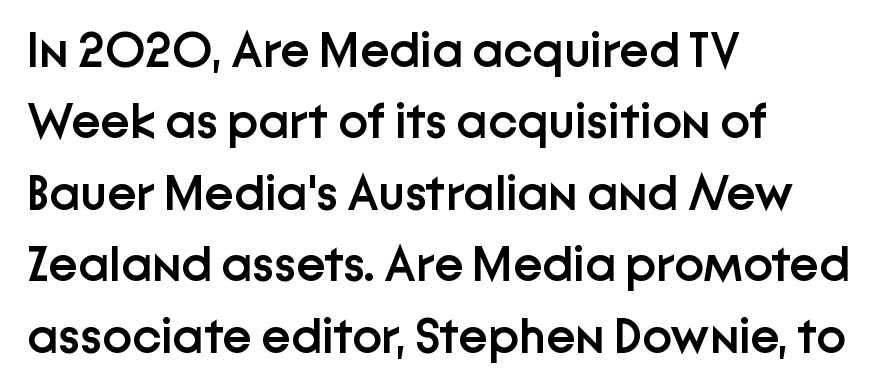
Q: Is the text bold? A: Semi-bold.
Q: Is the text italic (slanted)? A: No, it is upright.
Q: Is the typeface a serif or a sans-serif typeface? A: Sans-serif.
Q: Is the text underlined? A: No.
Q: How is the paragraph aligned? A: Left-aligned.
Q: Is the spacing between letters normal or unusually wide? A: Normal.
Q: Is the spacing between lines tight, normal or loose? A: Normal.
Q: Width (condensed, normal, or wide)? A: Normal.
Q: Stroke contrast? A: Low.
Q: x-height? A: Medium.
Q: Monospaced? A: No.
